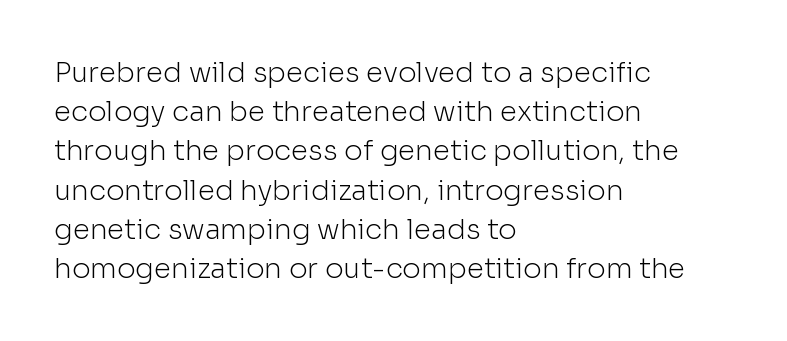
Q: Is the text bold? A: No.
Q: Is the text italic (slanted)? A: No, it is upright.
Q: Is the typeface a serif or a sans-serif typeface? A: Sans-serif.
Q: Is the text underlined? A: No.
Q: How is the paragraph aligned? A: Left-aligned.
Q: Is the spacing between letters normal or unusually wide? A: Normal.
Q: Is the spacing between lines tight, normal or loose? A: Normal.
Q: Width (condensed, normal, or wide)? A: Normal.
Q: Stroke contrast? A: Low.
Q: x-height? A: Medium.
Q: Monospaced? A: No.
